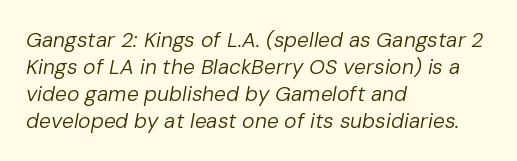
The image shows 21 px text type, italic (leaning right); set left-aligned, normal line spacing (1.28x), normal letter spacing, not underlined.
